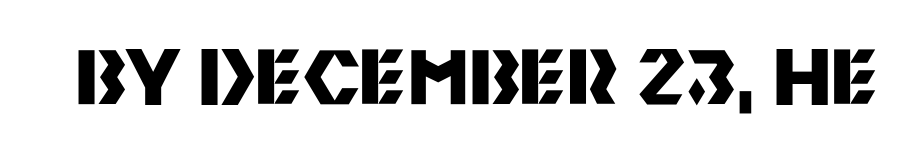
Serif or sans? Sans — the stroke terminals are bare. It's the straight-up-and-down kind of type. Notice how thick the strokes are: this is what a full bold looks like. Plain, unruled lines of type.
